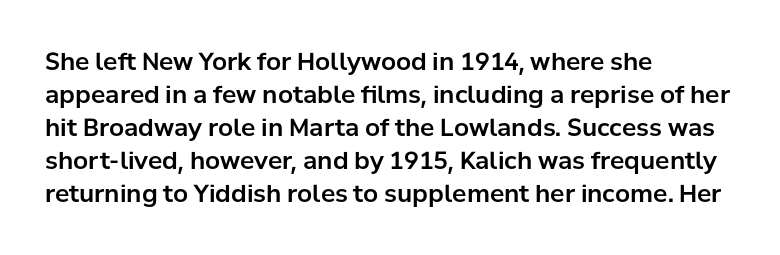
The image shows 24 px text type, upright; set left-aligned, normal line spacing (1.37x), normal letter spacing, not underlined.
